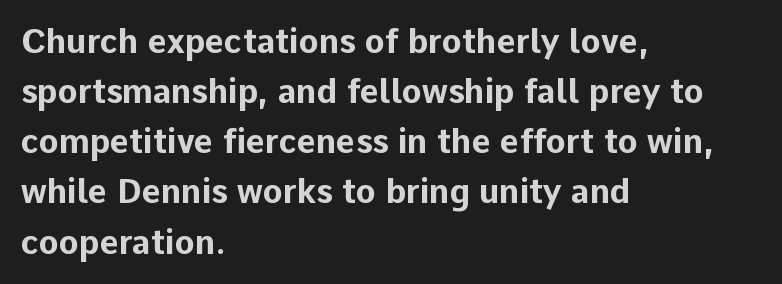
{"serif": "no", "italic": "no", "bold": "yes", "weight": "bold", "width": "normal", "stroke_contrast": "low", "x_height": "medium", "monospaced": "no", "underline": "no", "align": "left", "line_spacing": "normal", "line_spacing_ratio": 1.52, "letter_spacing": "normal", "letter_spacing_em": 0.0, "glyph_px": 33}
